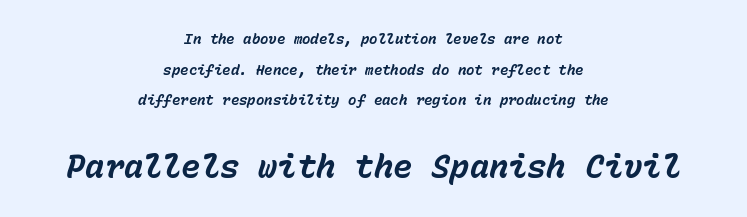
Typesetter's note: full bold, strokes at maximum text heaviness. Whoever set this made the second block the dominant, larger element. A clean baseline with only descenders dipping below it. The designer dialed line spacing up above the default.
